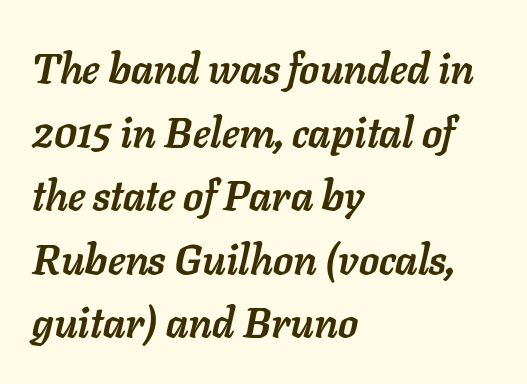
The image shows 41 px semibold type, italic (leaning right); set left-aligned, normal line spacing (1.55x), normal letter spacing, not underlined; low stroke contrast and a medium x-height.
